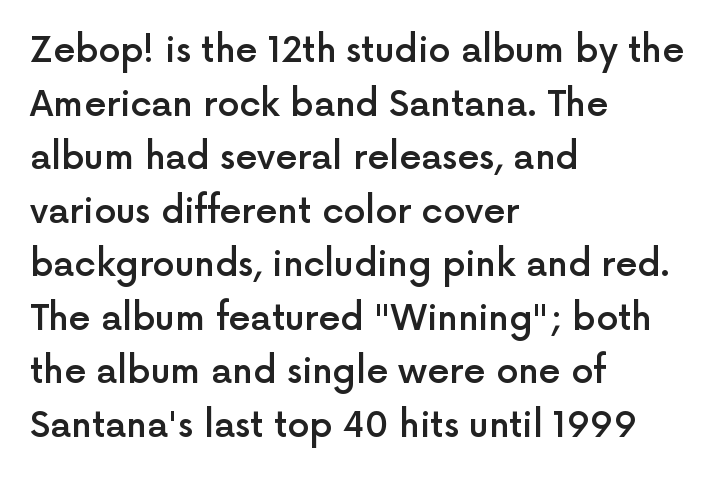
Nobody touched the tracking dial on this one. The ragged edge is on the right, which tells us the setting is flush left. Notice the strokes are somewhat thickened but not fully heavy: this is a semibold. Examine the stroke ends and you'll find no serifs.
